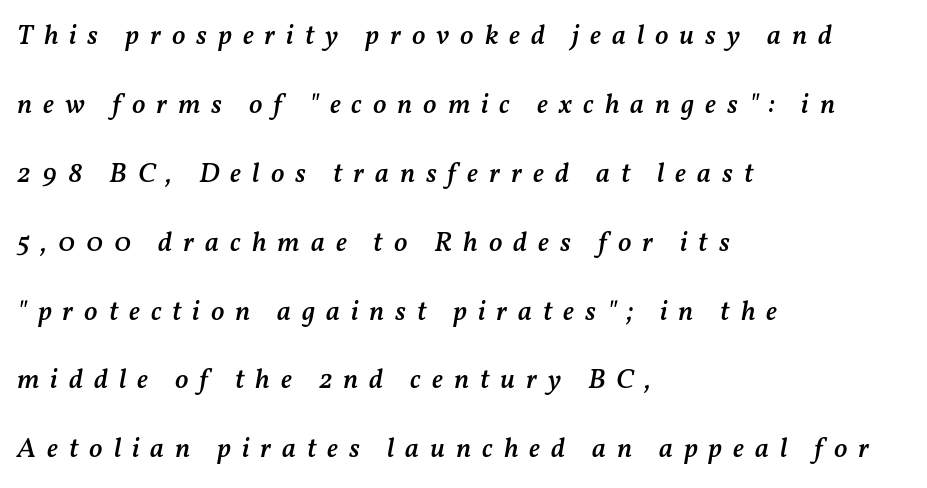
The typesetting leans somewhat heavy: a semibold. The rendering applies a slant to the glyphs. The rendering uses a large line-height, opening up the rows. Line beginnings align vertically; line endings do not. The letters advance in unequal steps, a hallmark of proportional type.
